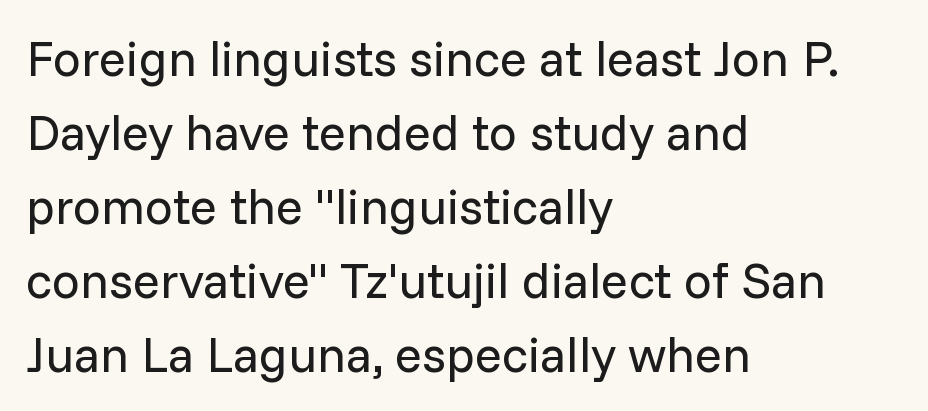
Q: Is the text bold? A: No.
Q: Is the text italic (slanted)? A: No, it is upright.
Q: Is the typeface a serif or a sans-serif typeface? A: Sans-serif.
Q: Is the text underlined? A: No.
Q: How is the paragraph aligned? A: Left-aligned.
Q: Is the spacing between letters normal or unusually wide? A: Normal.
Q: Is the spacing between lines tight, normal or loose? A: Normal.
Q: Width (condensed, normal, or wide)? A: Normal.
Q: Stroke contrast? A: Low.
Q: x-height? A: Medium.
Q: Monospaced? A: No.
